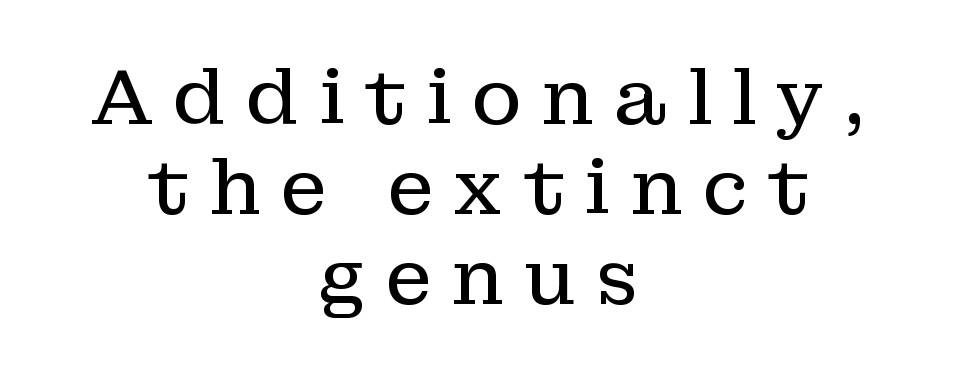
In terms of letterform style, serifs are clearly present. Bold? No — there's no thickening of the strokes. The compositor balanced each line on the midline. Students, note that the glyphs here are deliberately spaced far apart. The baseline area is clear.
